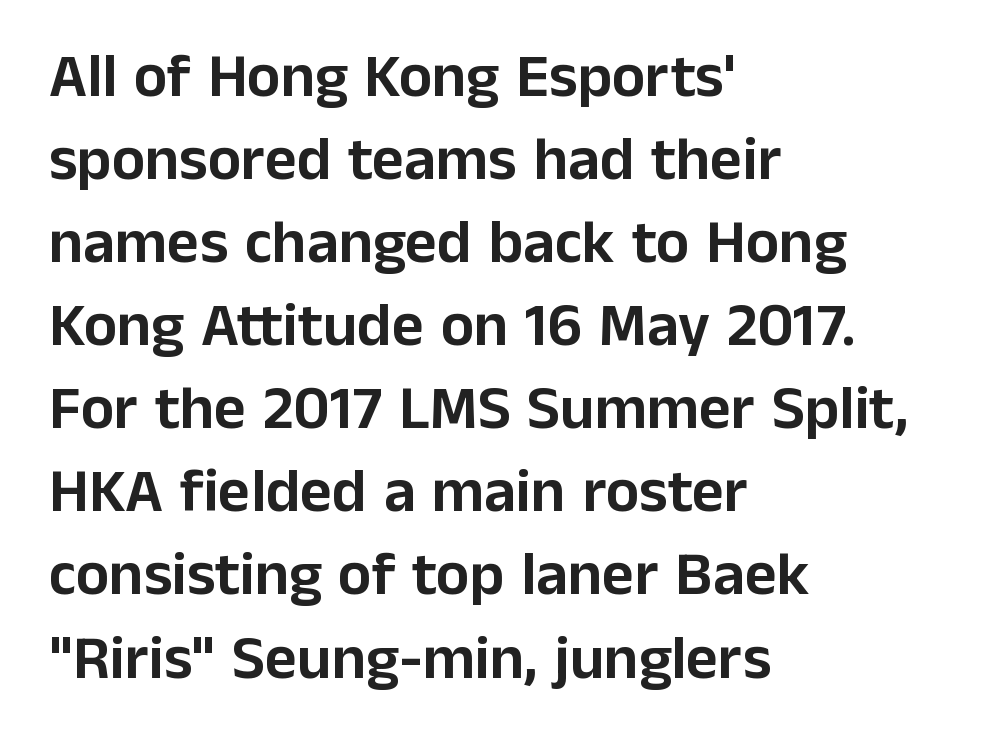
The image shows 62 px sans-serif type, upright; set left-aligned, normal line spacing (1.34x), normal letter spacing, not underlined; low stroke contrast and a medium x-height.
